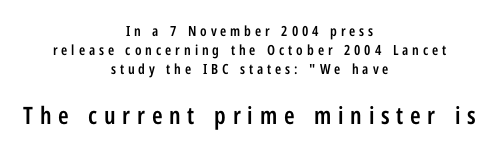
{"italic": "no", "bold": "semi", "underline": "no", "align": "center", "line_spacing": "normal", "line_spacing_ratio": 1.37, "letter_spacing": "wide", "letter_spacing_em": 0.28, "larger_block": "second", "size_ratio": 1.71, "glyph_px": 24}
